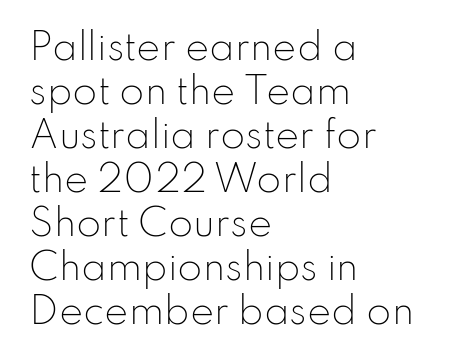
{"serif": "no", "italic": "no", "bold": "no", "weight": "light", "width": "normal", "stroke_contrast": "low", "x_height": "small", "monospaced": "no", "underline": "no", "align": "left", "line_spacing_ratio": 1.22, "letter_spacing": "normal", "letter_spacing_em": 0.0, "glyph_px": 36}
